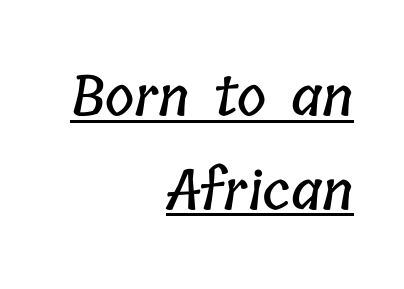
The rendering uses the underline text-decoration. Is this a fixed-width face? No — the glyphs have proportional, varying widths. The rag falls on the left side of this text block. Spacing between characters is what you'd get straight out of the box. The space between consecutive lines is moderate.
